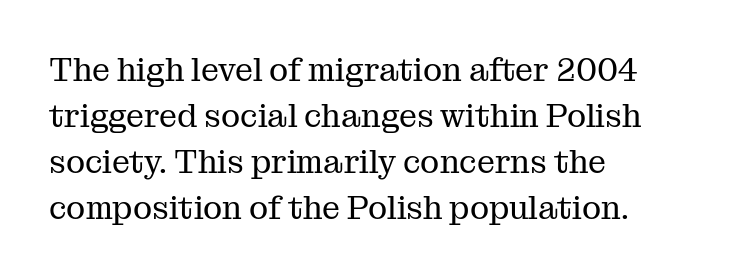
The face used here is proportionally spaced, like ordinary book or web type. Layout note: lines flush left. Reading down the column, the eye jumps a familiar distance to each next line. The line texture is even and compact thanks to regular tracking.
